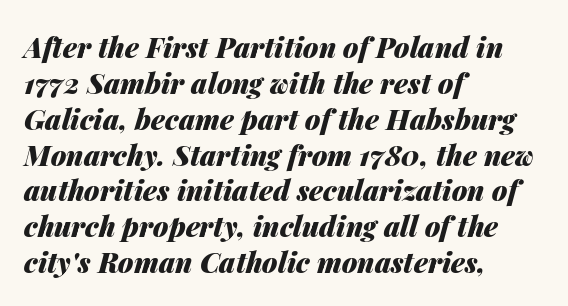
{"italic": "yes", "lean": "right", "slant_degrees": 14, "bold": "yes", "weight": "heavy", "width": "normal", "stroke_contrast": "medium", "x_height": "medium", "monospaced": "no", "underline": "no", "align": "left", "line_spacing": "normal", "line_spacing_ratio": 1.28, "letter_spacing": "normal", "letter_spacing_em": 0.0, "glyph_px": 28}
